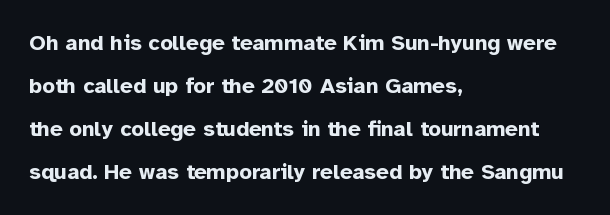
The image shows 22 px bold type, upright; set left-aligned, loose line spacing (1.95x), normal letter spacing, not underlined.
